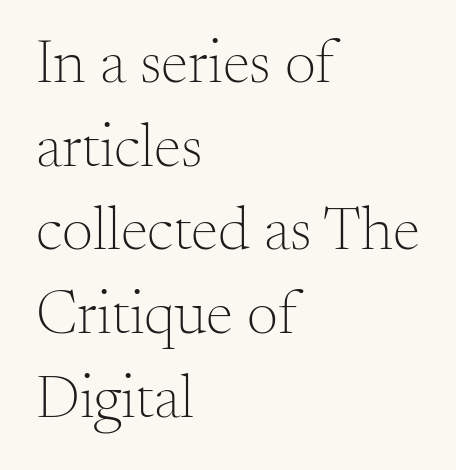
Letter spacing: default. The glyphs are unaccompanied by any horizontal stroke below them. Each letter keeps its own natural width here, so spacing adapts to shape. The letters stand straight up with perfectly vertical stems. This rendering employs a face with finishing strokes, i.e., a serif. The space between consecutive lines is moderate.
